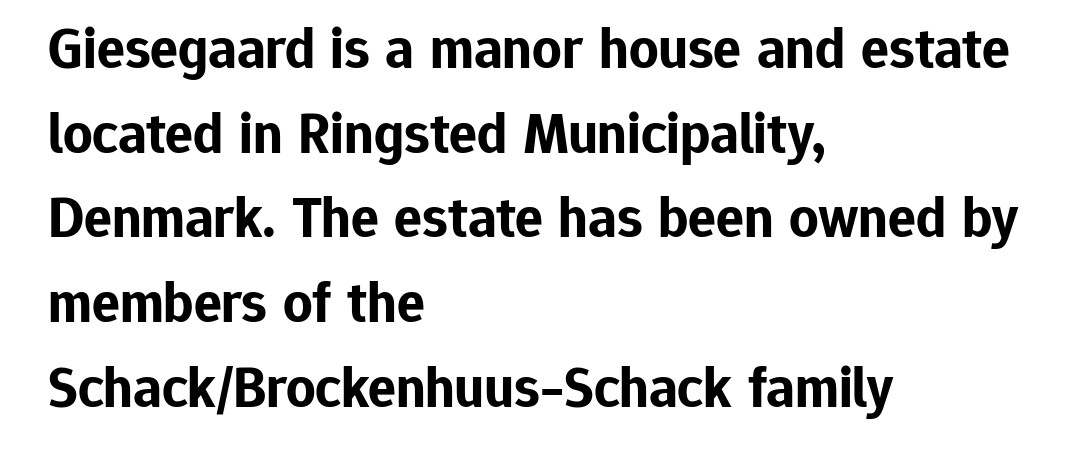
Q: Is the text bold? A: Yes.
Q: Is the text italic (slanted)? A: No, it is upright.
Q: Is the typeface a serif or a sans-serif typeface? A: Sans-serif.
Q: Is the text underlined? A: No.
Q: How is the paragraph aligned? A: Left-aligned.
Q: Is the spacing between letters normal or unusually wide? A: Normal.
Q: Is the spacing between lines tight, normal or loose? A: Normal.
Q: Width (condensed, normal, or wide)? A: Normal.
Q: Stroke contrast? A: Low.
Q: x-height? A: Medium.
Q: Monospaced? A: No.
